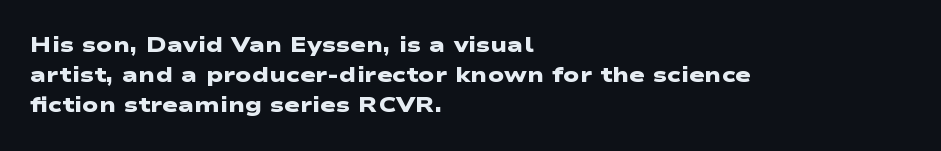
The image shows 21 px bold type; set left-aligned, normal line spacing (1.43x), normal letter spacing, not underlined.
